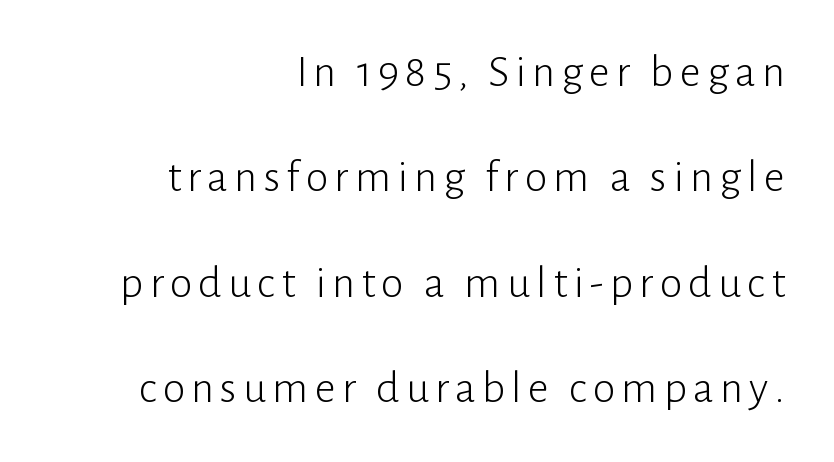
The image shows 46 px light sans-serif type, upright; set right-aligned, loose line spacing (2.29x), not underlined; low stroke contrast and a medium x-height.
